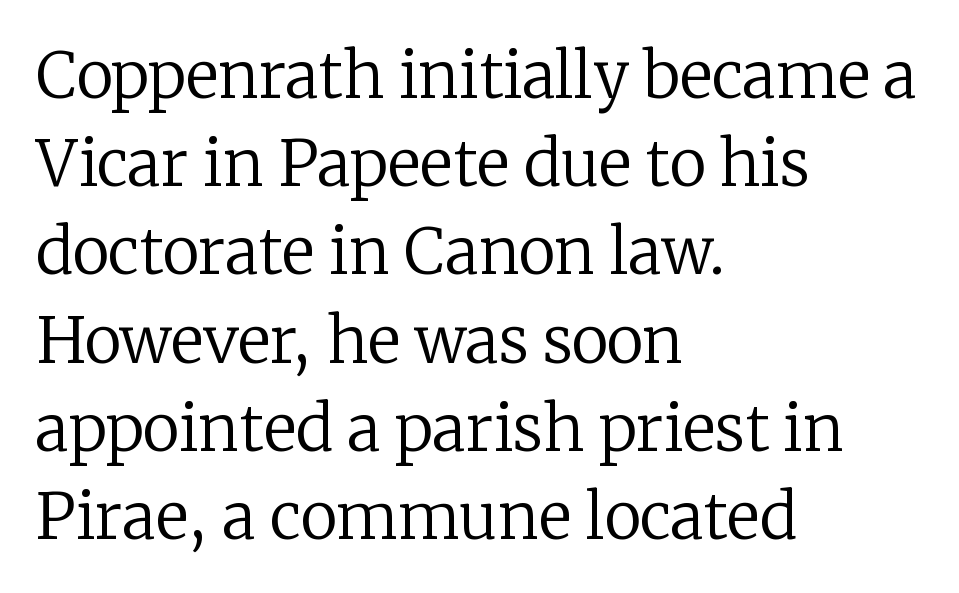
The image shows 63 px regular-weight serif type, upright; set left-aligned, normal line spacing (1.4x), normal letter spacing, not underlined; low stroke contrast and a medium x-height.
